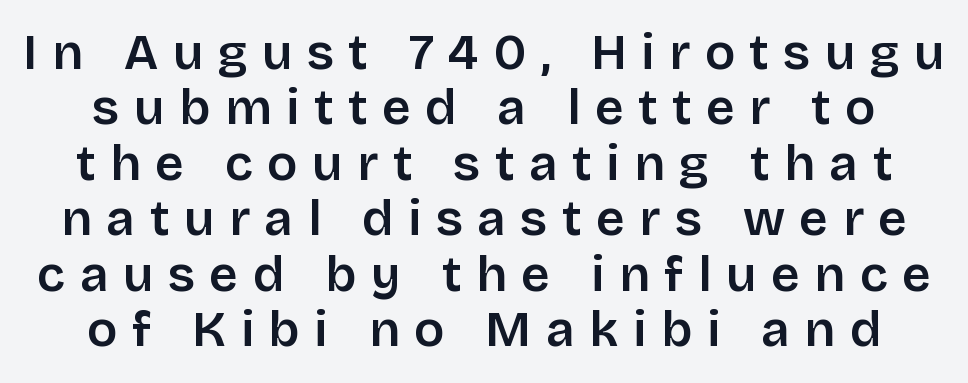
The image shows 50 px semibold sans-serif type, upright; set tight line spacing (1.11x), unusually wide letter spacing (+0.29 em), not underlined; low stroke contrast and a large x-height.
